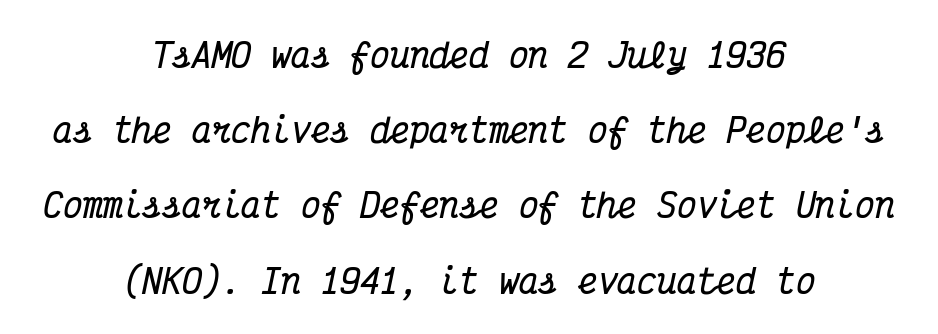
Q: Is the text bold? A: Yes.
Q: Is the text italic (slanted)? A: Yes, it leans right by about 12 degrees.
Q: Is the typeface a serif or a sans-serif typeface? A: Serif.
Q: Is the text underlined? A: No.
Q: How is the paragraph aligned? A: Centered.
Q: Is the spacing between letters normal or unusually wide? A: Normal.
Q: Is the spacing between lines tight, normal or loose? A: Loose.
Q: Width (condensed, normal, or wide)? A: Condensed.
Q: Stroke contrast? A: Medium.
Q: x-height? A: Medium.
Q: Monospaced? A: Yes.
